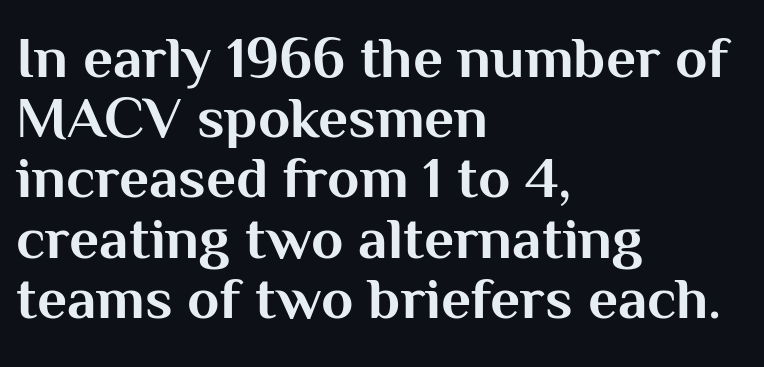
{"serif": "no", "italic": "no", "bold": "yes", "weight": "bold", "width": "normal", "stroke_contrast": "medium", "x_height": "medium", "monospaced": "no", "underline": "no", "align": "left", "line_spacing": "tight", "line_spacing_ratio": 1.02, "letter_spacing": "normal", "letter_spacing_em": 0.0, "glyph_px": 59}
